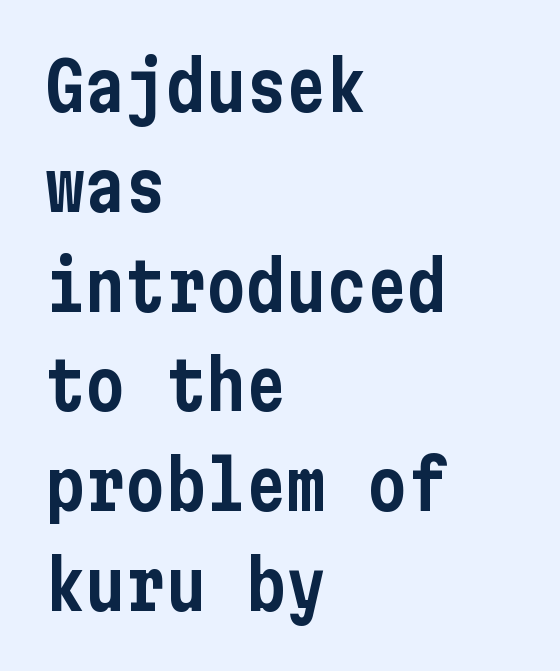
The passage shown has conventional tracking throughout. Compared with typical paragraphs, the rows here are spaced about the same. Typographically, this falls in the sans-serif category. Alignment: flush left. Type without underlining.
